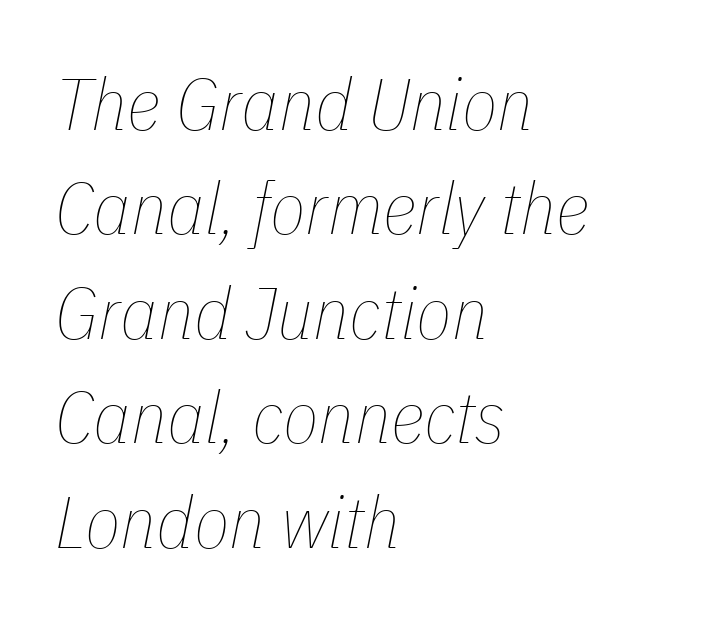
The image shows 73 px thin, condensed type, italic (leaning right); set left-aligned, normal line spacing (1.43x), normal letter spacing, not underlined; low stroke contrast and a medium x-height.
